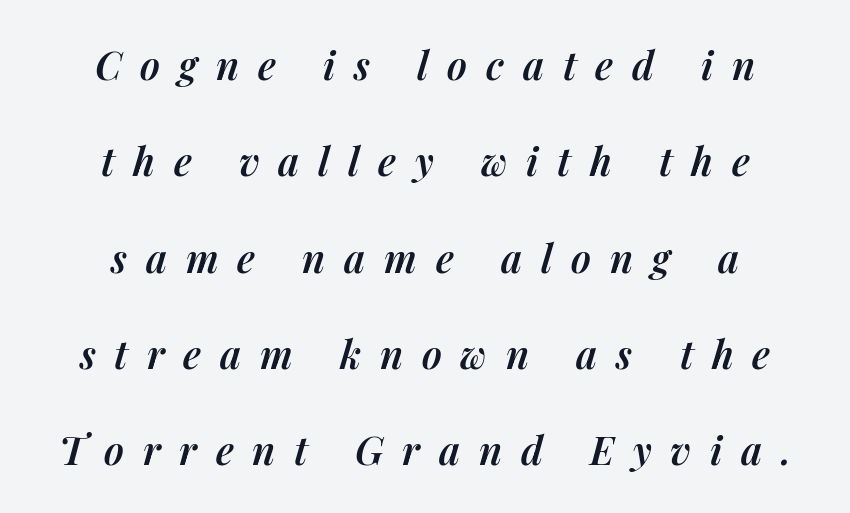
Q: Is the text bold? A: Semi-bold.
Q: Is the text italic (slanted)? A: Yes, it leans right by about 14 degrees.
Q: Is the text underlined? A: No.
Q: How is the paragraph aligned? A: Centered.
Q: Is the spacing between letters normal or unusually wide? A: Unusually wide.
Q: Is the spacing between lines tight, normal or loose? A: Loose.
Q: Width (condensed, normal, or wide)? A: Normal.
Q: Stroke contrast? A: Medium.
Q: x-height? A: Medium.
Q: Monospaced? A: No.
